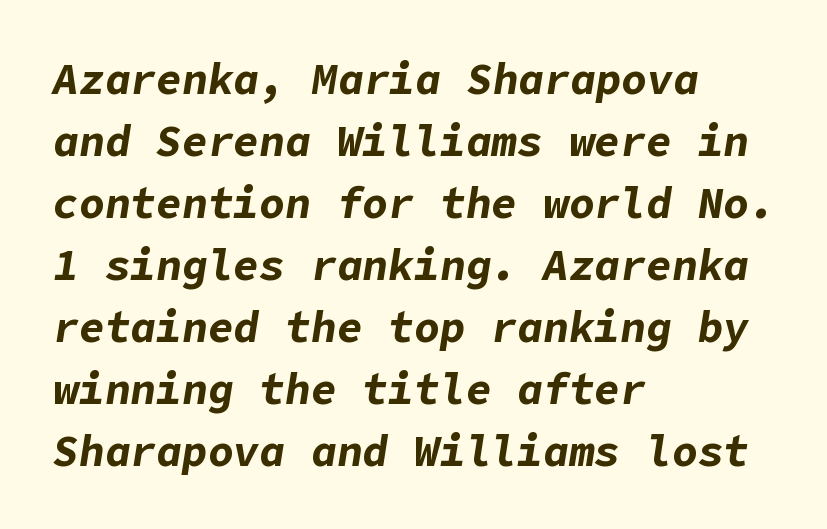
{"italic": "yes", "lean": "right", "slant_degrees": 9, "bold": "yes", "weight": "bold", "width": "normal", "stroke_contrast": "low", "x_height": "medium", "underline": "no", "align": "left", "line_spacing": "normal", "line_spacing_ratio": 1.44, "letter_spacing": "normal", "letter_spacing_em": 0.0, "glyph_px": 43}
